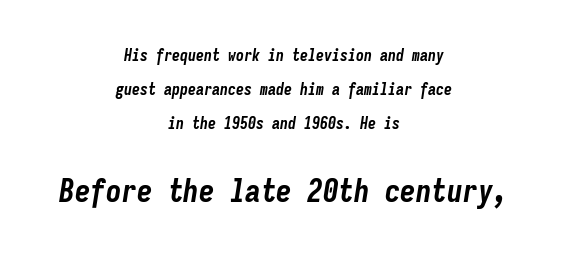
Q: Is the text bold? A: Yes.
Q: Is the text italic (slanted)? A: Yes, it leans right by about 9 degrees.
Q: Is the text underlined? A: No.
Q: How is the paragraph aligned? A: Centered.
Q: Is the spacing between letters normal or unusually wide? A: Normal.
Q: Is the spacing between lines tight, normal or loose? A: Loose.
Q: Which block of text is set in a larger size, the first (top) or the second (bottom)? A: The second (bottom) one.
Q: Width (condensed, normal, or wide)? A: Condensed.
Q: Stroke contrast? A: Low.
Q: x-height? A: Medium.
Q: Monospaced? A: Yes.
